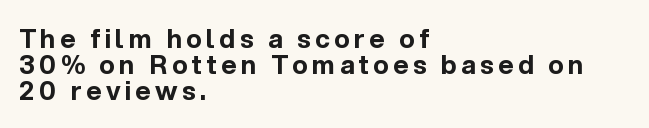
{"italic": "no", "bold": "yes", "underline": "no", "align": "left", "line_spacing": "tight", "line_spacing_ratio": 1.0, "glyph_px": 26}
